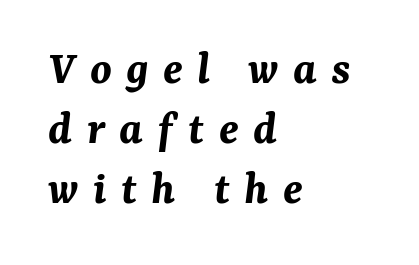
{"italic": "yes", "lean": "right", "slant_degrees": 7, "bold": "yes", "weight": "bold", "width": "normal", "stroke_contrast": "medium", "x_height": "medium", "monospaced": "no", "underline": "no", "align": "left", "line_spacing": "normal", "line_spacing_ratio": 1.25, "letter_spacing": "wide", "letter_spacing_em": 0.3, "glyph_px": 48}
